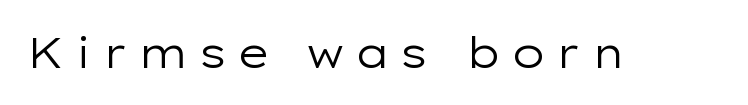
The image shows 42 px regular-weight, wide sans-serif type, upright; set unusually wide letter spacing (+0.23 em), not underlined; low stroke contrast and a medium x-height.
